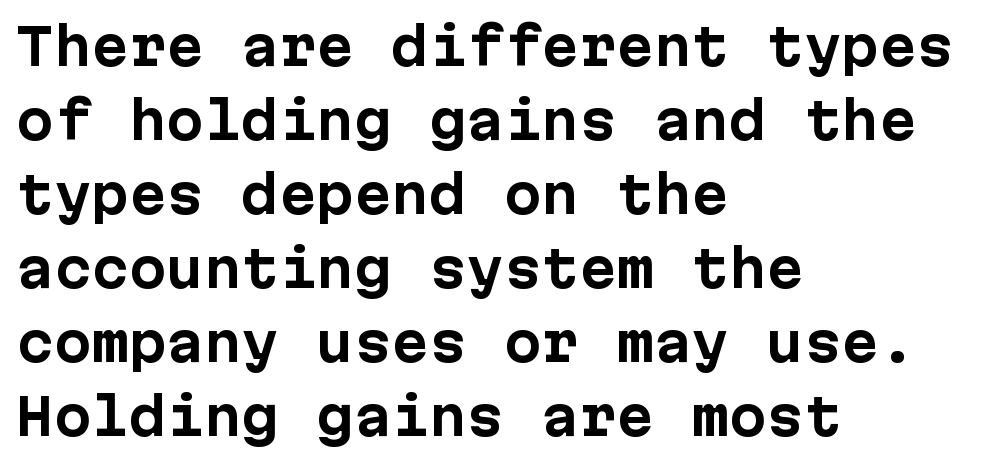
Q: Is the text bold? A: Yes.
Q: Is the text italic (slanted)? A: No, it is upright.
Q: Is the typeface a serif or a sans-serif typeface? A: Sans-serif.
Q: Is the text underlined? A: No.
Q: How is the paragraph aligned? A: Left-aligned.
Q: Is the spacing between letters normal or unusually wide? A: Normal.
Q: Is the spacing between lines tight, normal or loose? A: Normal.
Q: Width (condensed, normal, or wide)? A: Normal.
Q: Stroke contrast? A: Low.
Q: x-height? A: Medium.
Q: Monospaced? A: Yes.
